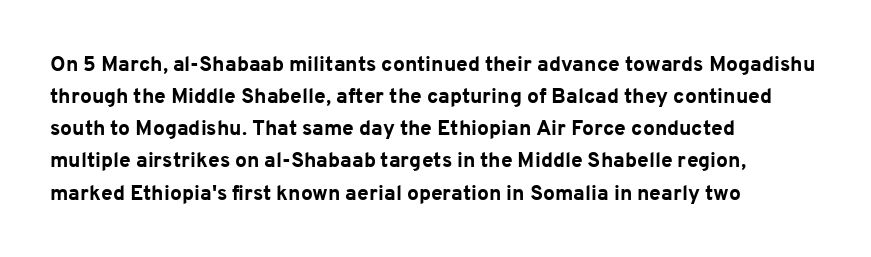
{"italic": "no", "bold": "yes", "underline": "no", "align": "left", "line_spacing": "normal", "line_spacing_ratio": 1.53, "letter_spacing": "normal", "letter_spacing_em": 0.0, "glyph_px": 21}
